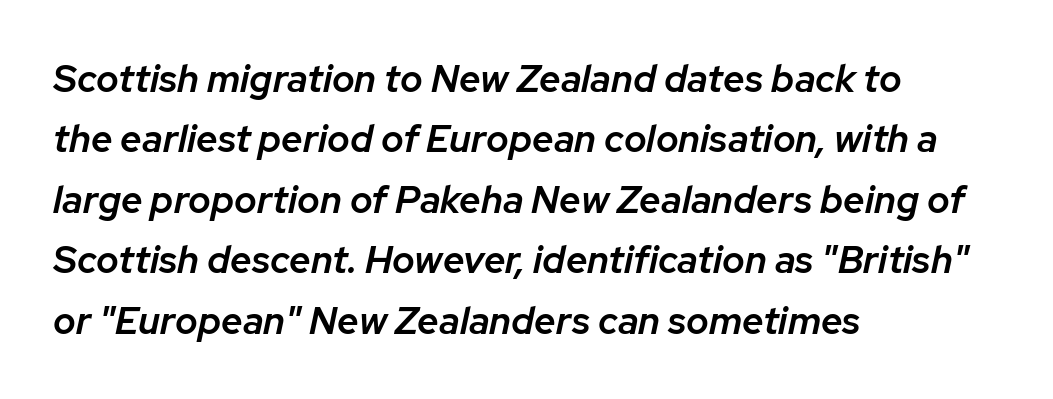
{"italic": "yes", "lean": "right", "slant_degrees": 12, "bold": "semi", "weight": "semibold", "width": "normal", "stroke_contrast": "low", "x_height": "medium", "monospaced": "no", "underline": "no", "align": "left", "line_spacing": "normal", "line_spacing_ratio": 1.59, "letter_spacing": "normal", "letter_spacing_em": 0.0, "glyph_px": 38}
